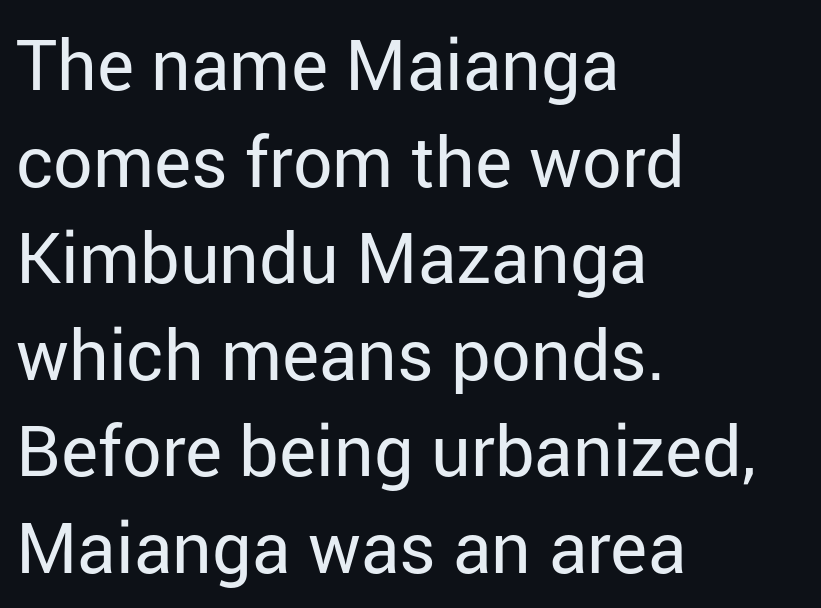
The image shows 70 px regular-weight sans-serif type, upright; set left-aligned, normal line spacing (1.38x), normal letter spacing, not underlined; low stroke contrast and a medium x-height.
